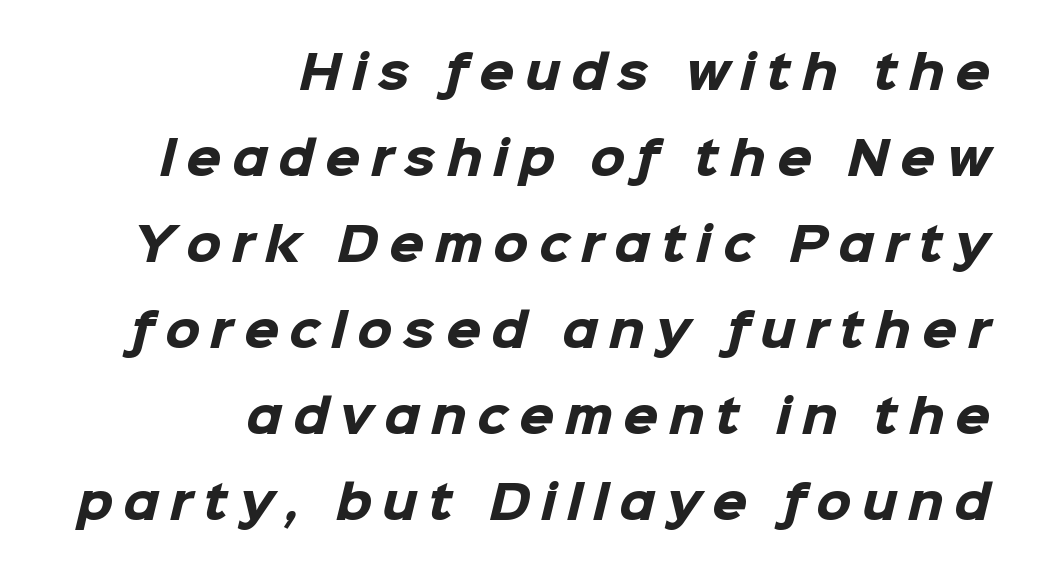
Q: Is the text bold? A: Yes.
Q: Is the typeface a serif or a sans-serif typeface? A: Sans-serif.
Q: Is the text underlined? A: No.
Q: How is the paragraph aligned? A: Right-aligned.
Q: Is the spacing between letters normal or unusually wide? A: Unusually wide.
Q: Is the spacing between lines tight, normal or loose? A: Loose.
Q: Width (condensed, normal, or wide)? A: Normal.
Q: Stroke contrast? A: Low.
Q: x-height? A: Medium.
Q: Monospaced? A: No.
